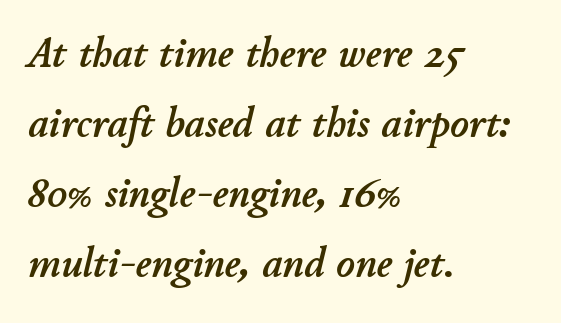
The rag falls on the right side of this text block. A typesetter would mark this as italic. Reading down the column, the eye jumps a familiar distance to each next line. Look at the tracking — it's just the regular setting, nothing added. Proportional: the letters do not fall into vertical columns.
